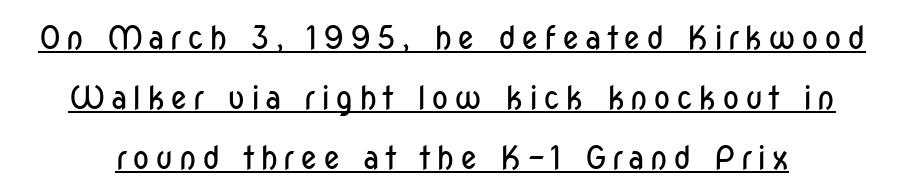
The image shows 32 px regular-weight, condensed sans-serif type, upright; set line spacing 1.87x, underlined; low stroke contrast and a medium x-height.
